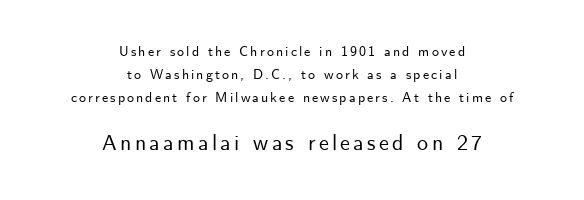
The image shows 22 px text type, upright; set centered, normal line spacing (1.66x), not underlined; the second (bottom) block is 1.57x larger.
